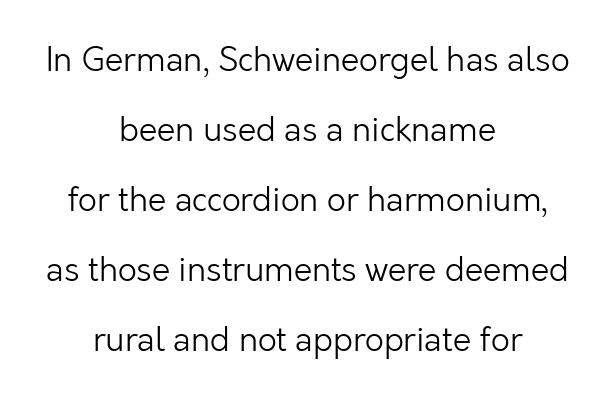
The rendering uses a large line-height, opening up the rows. Check where the strokes stop: nothing finishes them off — pure sans. You could call the tracking neutral — neither tight nor loose. Is there any slant? The stems are plumb.
